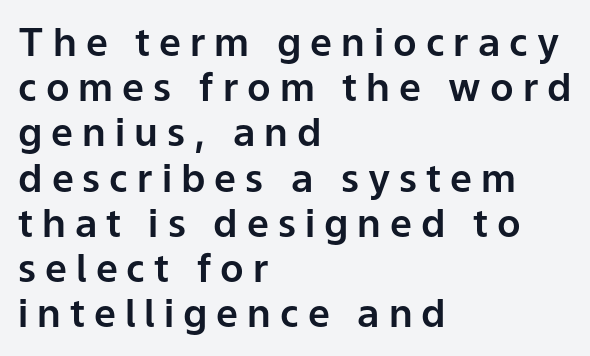
{"serif": "no", "italic": "no", "width": "normal", "stroke_contrast": "low", "x_height": "medium", "monospaced": "no", "underline": "no", "align": "left", "line_spacing_ratio": 1.16, "letter_spacing": "wide", "letter_spacing_em": 0.23, "glyph_px": 39}
